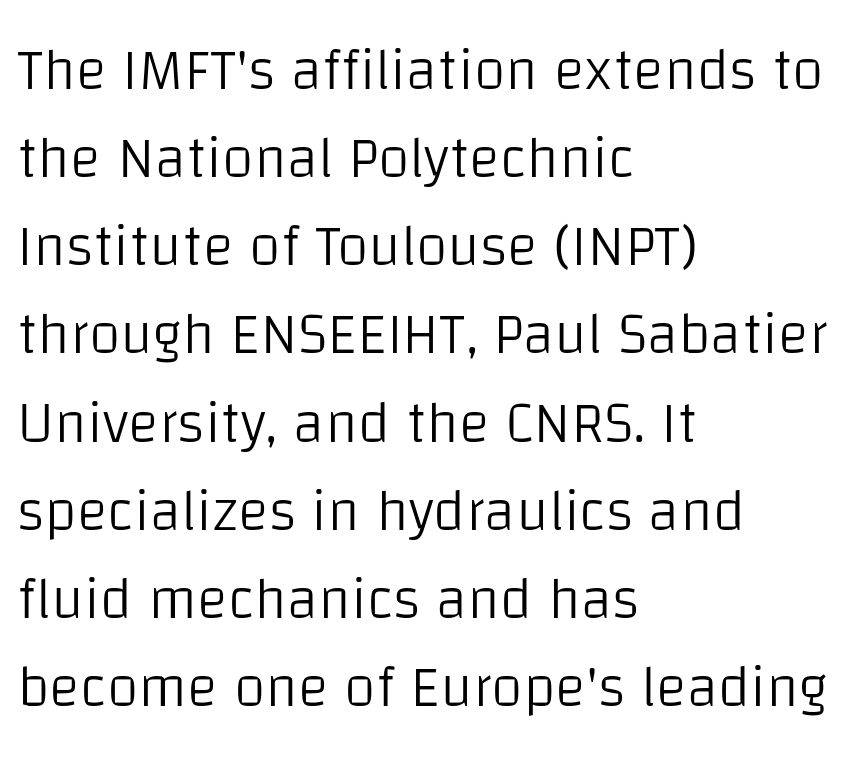
{"serif": "no", "italic": "no", "bold": "no", "weight": "light", "width": "normal", "stroke_contrast": "low", "x_height": "large", "monospaced": "no", "underline": "no", "align": "left", "line_spacing": "normal", "line_spacing_ratio": 1.52, "letter_spacing": "normal", "letter_spacing_em": 0.0, "glyph_px": 58}
